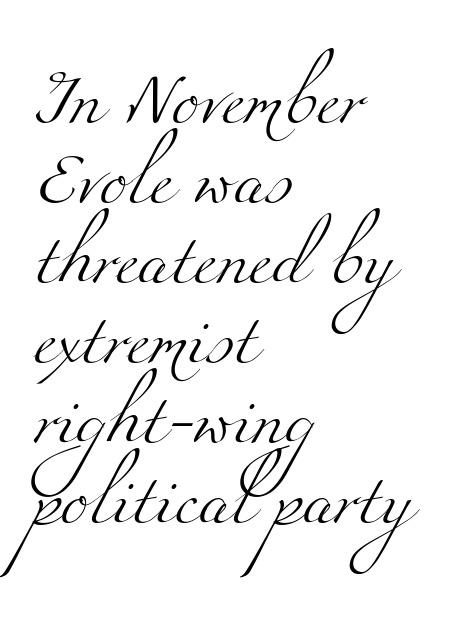
The image shows 52 px light, wide type; set left-aligned, normal line spacing (1.54x), normal letter spacing, not underlined; medium stroke contrast and a small x-height.
